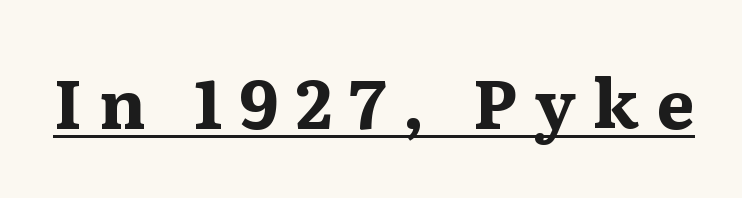
The image shows 68 px bold, wide serif type, upright; set unusually wide letter spacing (+0.25 em), underlined; medium stroke contrast and a medium x-height.
